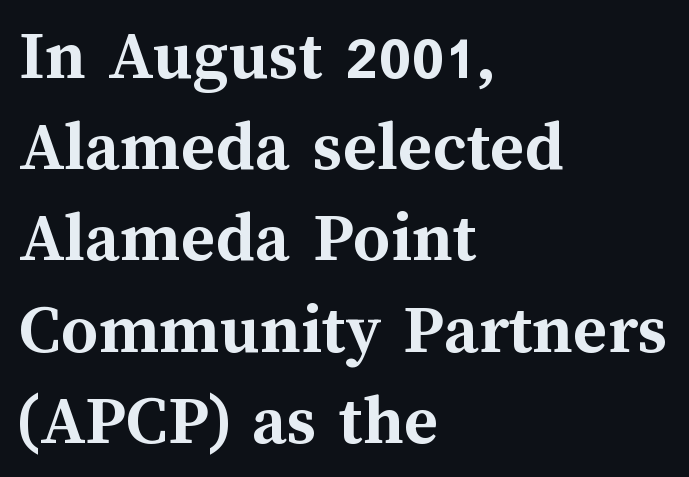
Q: Is the text bold? A: Yes.
Q: Is the text italic (slanted)? A: No, it is upright.
Q: Is the text underlined? A: No.
Q: How is the paragraph aligned? A: Left-aligned.
Q: Is the spacing between letters normal or unusually wide? A: Normal.
Q: Is the spacing between lines tight, normal or loose? A: Normal.
Q: Width (condensed, normal, or wide)? A: Normal.
Q: Stroke contrast? A: Medium.
Q: x-height? A: Medium.
Q: Monospaced? A: No.
